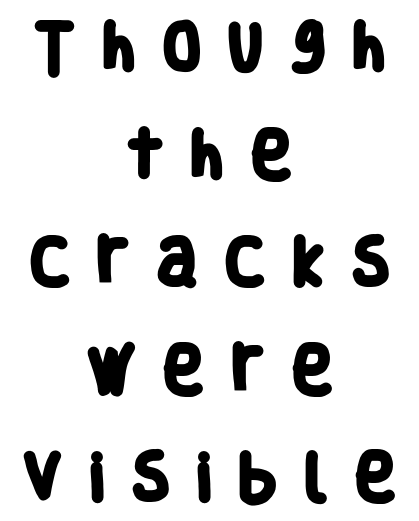
Summary of vertical rhythm: relaxed, with wide interline spacing. Check the space under the baseline: it is left empty. Every row of glyphs is offset so its center matches the block's center. Words appear elongated and porous because spacing is wide.
